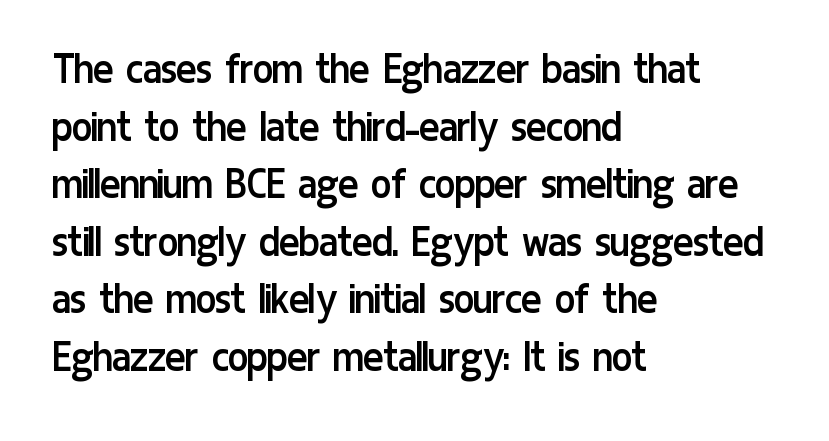
The image shows 48 px regular-weight, condensed sans-serif type, upright; set left-aligned, line spacing 1.2x, normal letter spacing, not underlined; low stroke contrast and a medium x-height.
